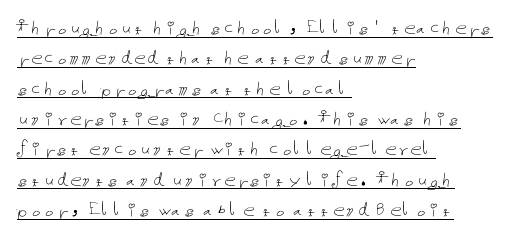
{"italic": "no", "bold": "no", "underline": "yes", "align": "left", "line_spacing": "normal", "line_spacing_ratio": 1.32, "letter_spacing": "normal", "letter_spacing_em": 0.0, "glyph_px": 23}
